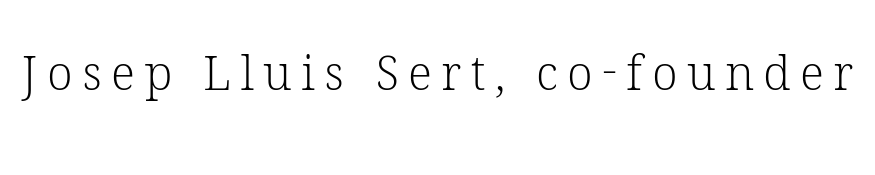
Q: Is the text bold? A: No.
Q: Is the text italic (slanted)? A: No, it is upright.
Q: Is the typeface a serif or a sans-serif typeface? A: Serif.
Q: Is the text underlined? A: No.
Q: Is the spacing between letters normal or unusually wide? A: Unusually wide.
Q: Width (condensed, normal, or wide)? A: Normal.
Q: Stroke contrast? A: Low.
Q: x-height? A: Medium.
Q: Monospaced? A: No.
